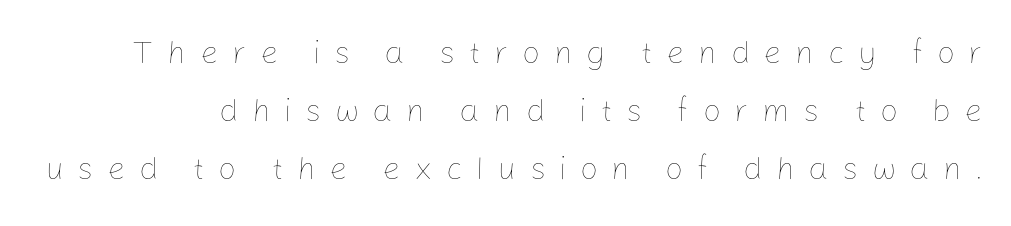
Q: Is the text bold? A: No.
Q: Is the text italic (slanted)? A: No, it is upright.
Q: Is the text underlined? A: No.
Q: Is the spacing between letters normal or unusually wide? A: Unusually wide.
Q: Width (condensed, normal, or wide)? A: Normal.
Q: Stroke contrast? A: Low.
Q: x-height? A: Medium.
Q: Monospaced? A: No.
